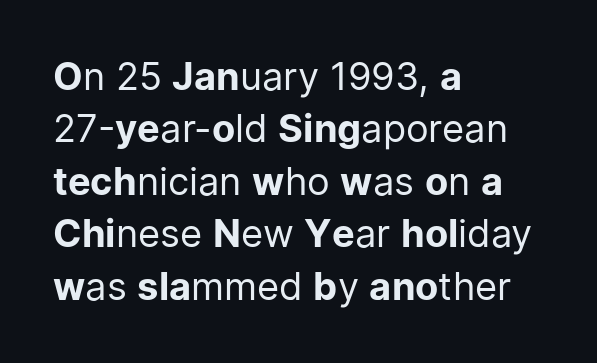
{"serif": "no", "italic": "no", "bold": "no", "weight": "regular", "width": "normal", "stroke_contrast": "low", "x_height": "medium", "monospaced": "no", "underline": "no", "align": "left", "line_spacing": "normal", "line_spacing_ratio": 1.38, "letter_spacing": "normal", "letter_spacing_em": 0.0, "glyph_px": 38}
